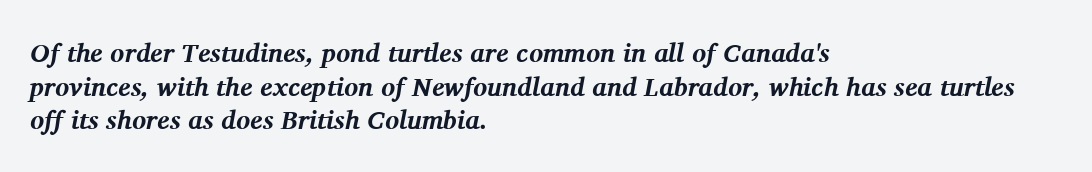
{"italic": "yes", "lean": "right", "slant_degrees": 11, "bold": "yes", "underline": "no", "align": "left", "line_spacing": "normal", "line_spacing_ratio": 1.29, "letter_spacing": "normal", "letter_spacing_em": 0.0, "glyph_px": 26}
